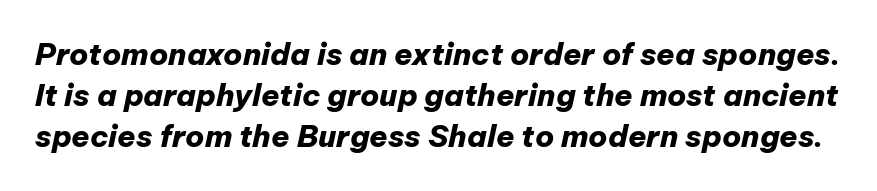
{"italic": "yes", "lean": "right", "slant_degrees": 12, "bold": "yes", "weight": "heavy", "width": "normal", "stroke_contrast": "low", "x_height": "medium", "monospaced": "no", "underline": "no", "line_spacing": "normal", "line_spacing_ratio": 1.37, "letter_spacing": "normal", "letter_spacing_em": 0.0, "glyph_px": 30}
